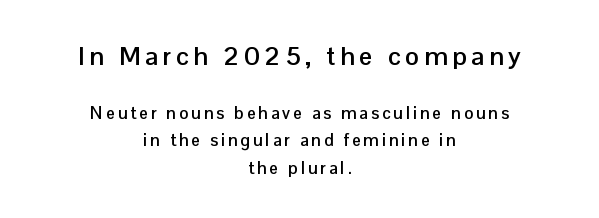
The image shows 26 px bold type, upright; set centered, normal line spacing (1.62x), not underlined; the first (top) block is 1.53x larger.
